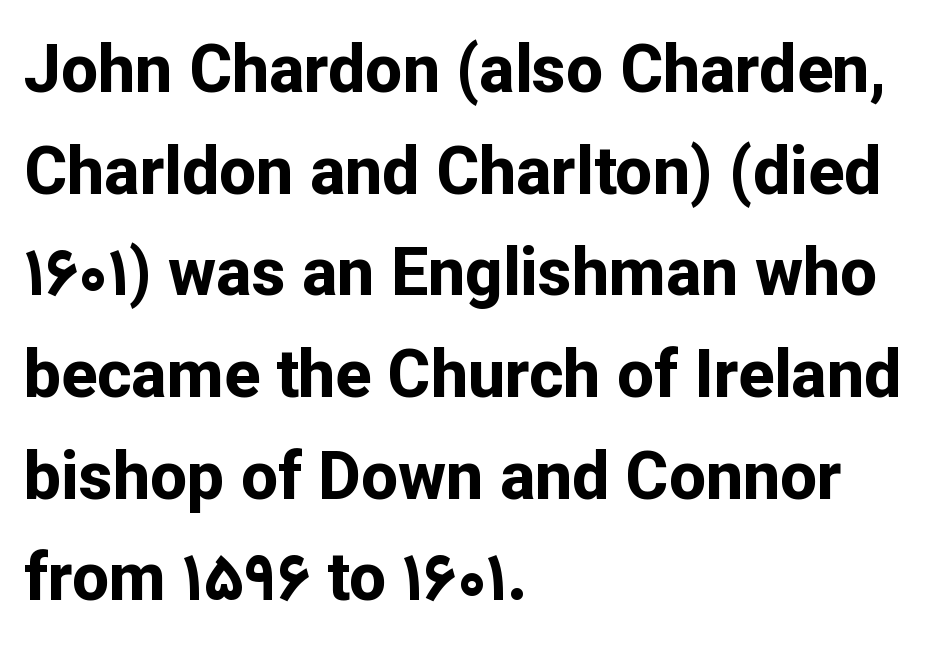
The axis of the letterforms is exactly vertical. These words are printed bold, with thick strokes throughout. Letterform terminals end flat and unadorned throughout the passage. How are the letters spaced? Ordinarily, with no added tracking.
